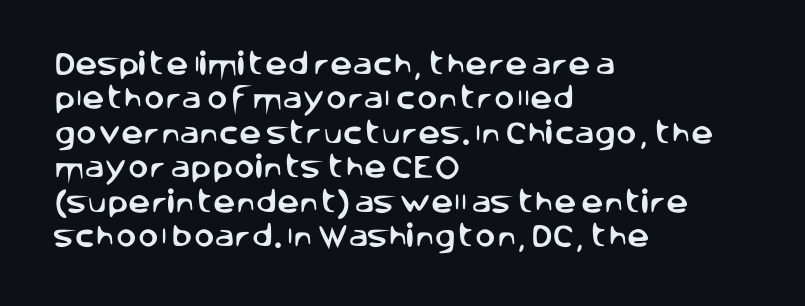
{"italic": "no", "underline": "no", "align": "left", "line_spacing": "normal", "line_spacing_ratio": 1.38, "letter_spacing": "normal", "letter_spacing_em": 0.0, "glyph_px": 25}
